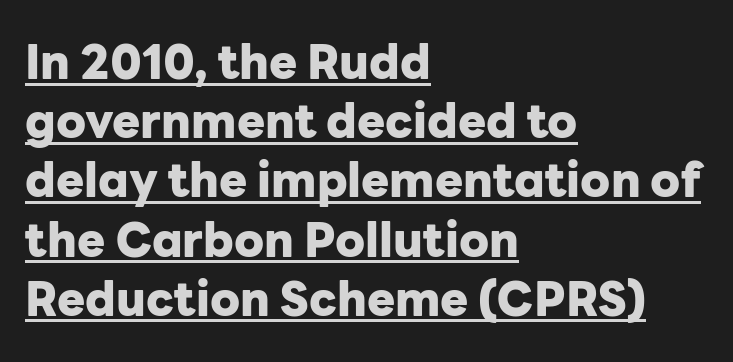
Q: Is the text bold? A: Yes.
Q: Is the text italic (slanted)? A: No, it is upright.
Q: Is the typeface a serif or a sans-serif typeface? A: Sans-serif.
Q: Is the text underlined? A: Yes.
Q: How is the paragraph aligned? A: Left-aligned.
Q: Is the spacing between letters normal or unusually wide? A: Normal.
Q: Is the spacing between lines tight, normal or loose? A: Normal.
Q: Width (condensed, normal, or wide)? A: Normal.
Q: Stroke contrast? A: Low.
Q: x-height? A: Medium.
Q: Monospaced? A: No.
